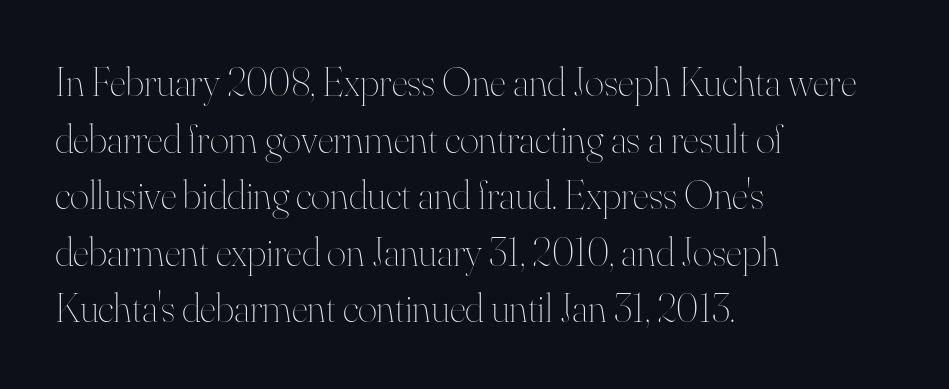
Q: Is the text bold? A: No.
Q: Is the text italic (slanted)? A: No, it is upright.
Q: Is the text underlined? A: No.
Q: How is the paragraph aligned? A: Left-aligned.
Q: Is the spacing between letters normal or unusually wide? A: Normal.
Q: Is the spacing between lines tight, normal or loose? A: Normal.
Q: Width (condensed, normal, or wide)? A: Normal.
Q: Stroke contrast? A: High.
Q: x-height? A: Small.
Q: Monospaced? A: No.
